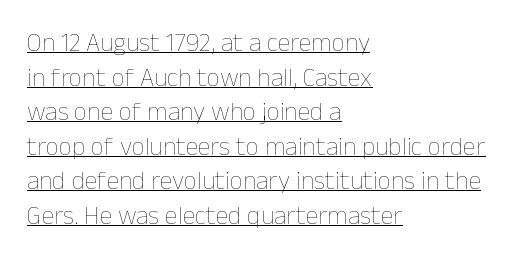
{"italic": "no", "bold": "no", "underline": "yes", "align": "left", "line_spacing": "normal", "line_spacing_ratio": 1.33, "letter_spacing": "normal", "letter_spacing_em": 0.0, "glyph_px": 26}
